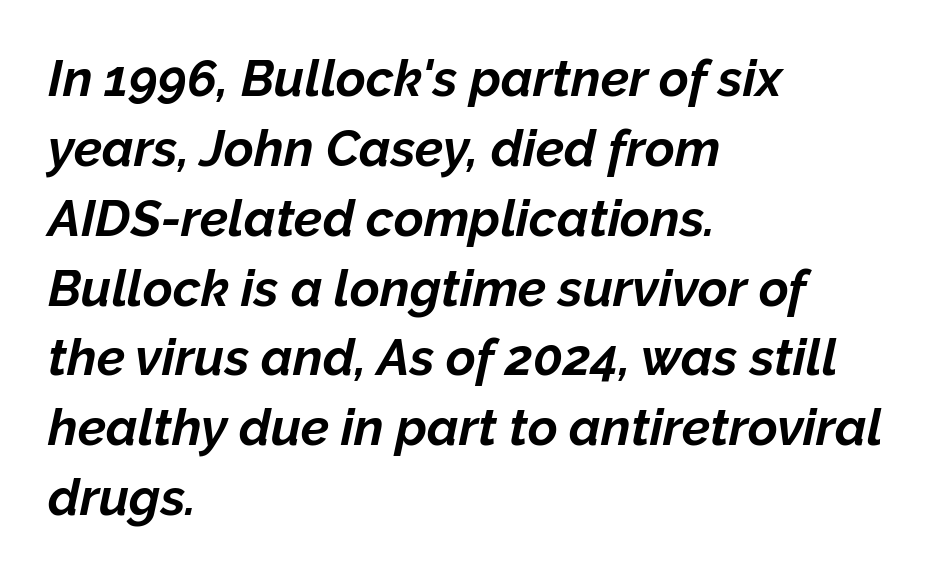
{"italic": "yes", "lean": "right", "slant_degrees": 12, "bold": "yes", "weight": "bold", "width": "normal", "stroke_contrast": "low", "x_height": "medium", "monospaced": "no", "underline": "no", "align": "left", "line_spacing": "normal", "line_spacing_ratio": 1.37, "letter_spacing": "normal", "letter_spacing_em": 0.0, "glyph_px": 51}
